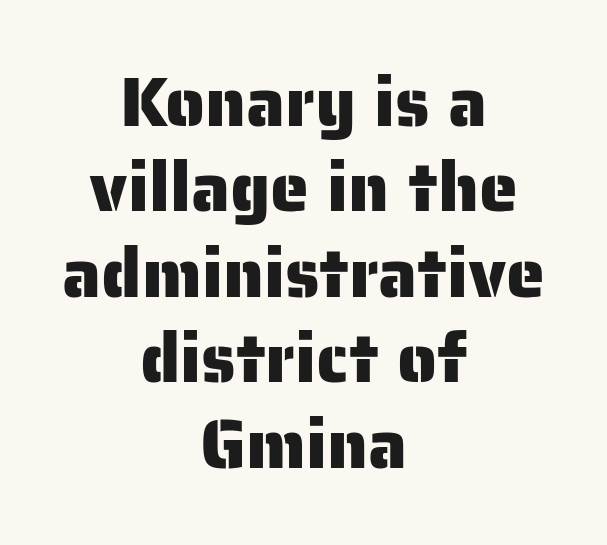
Q: Is the text italic (slanted)? A: No, it is upright.
Q: Is the typeface a serif or a sans-serif typeface? A: Sans-serif.
Q: Is the text underlined? A: No.
Q: How is the paragraph aligned? A: Centered.
Q: Is the spacing between letters normal or unusually wide? A: Normal.
Q: Width (condensed, normal, or wide)? A: Normal.
Q: Stroke contrast? A: Low.
Q: x-height? A: Medium.
Q: Monospaced? A: No.
